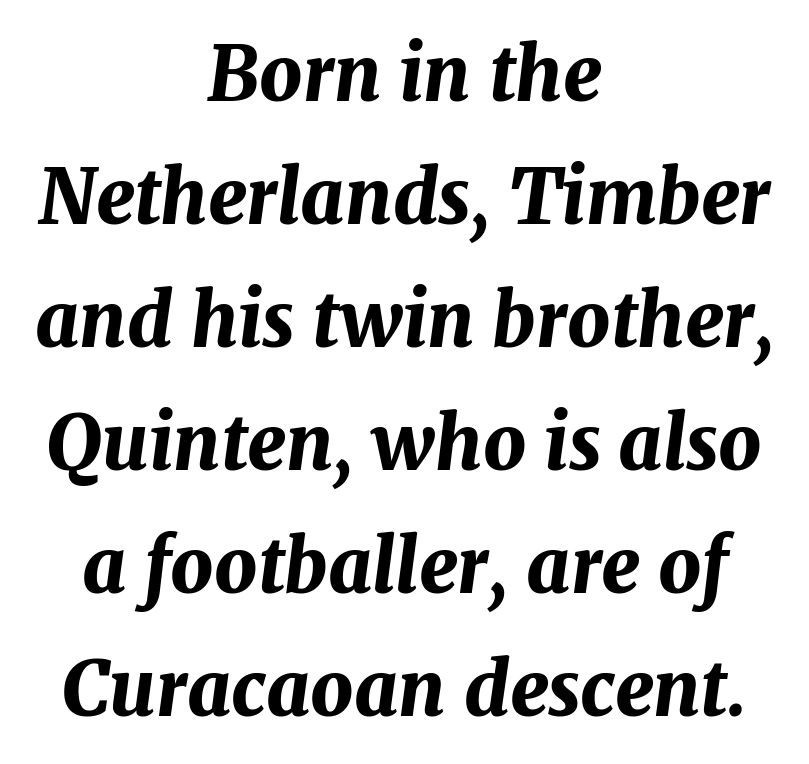
{"italic": "yes", "lean": "right", "slant_degrees": 7, "bold": "yes", "weight": "bold", "width": "normal", "stroke_contrast": "medium", "x_height": "medium", "monospaced": "no", "underline": "no", "align": "center", "line_spacing": "normal", "line_spacing_ratio": 1.64, "letter_spacing": "normal", "letter_spacing_em": 0.0, "glyph_px": 75}
